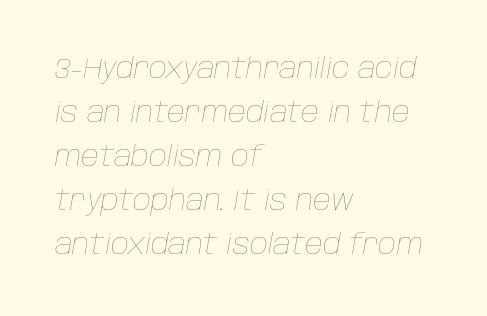
{"italic": "yes", "lean": "right", "slant_degrees": 10, "bold": "no", "weight": "thin", "width": "normal", "stroke_contrast": "low", "x_height": "large", "monospaced": "no", "underline": "no", "align": "left", "line_spacing": "normal", "line_spacing_ratio": 1.57, "letter_spacing": "normal", "letter_spacing_em": 0.0, "glyph_px": 28}
